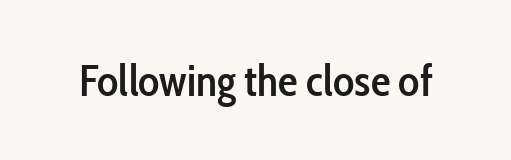
The image shows 44 px semibold, condensed sans-serif type, upright; set normal letter spacing, not underlined; low stroke contrast and a medium x-height.
